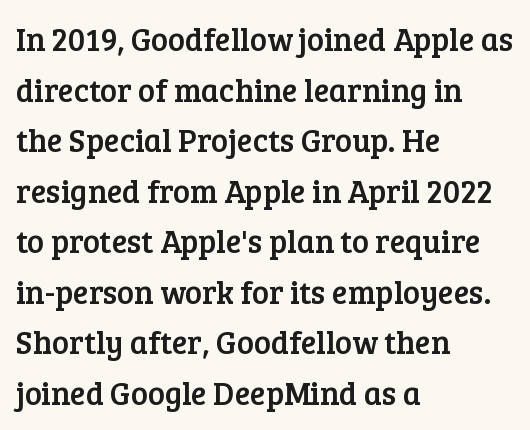
Style check: upright. Default kerning and tracking; the words read as compact shapes. A classic flush-left, rag-right setting is used for this passage. The glyphs in this specimen are seriffed.
